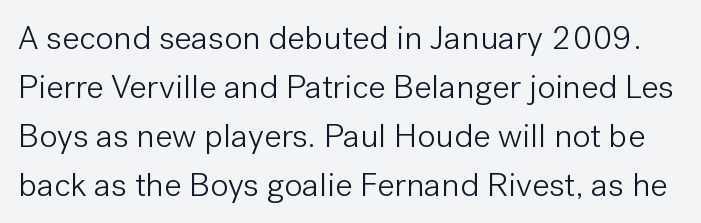
{"serif": "no", "italic": "no", "bold": "no", "weight": "light", "width": "normal", "stroke_contrast": "low", "x_height": "medium", "monospaced": "no", "underline": "no", "line_spacing": "normal", "line_spacing_ratio": 1.44, "letter_spacing": "normal", "letter_spacing_em": 0.0, "glyph_px": 34}
